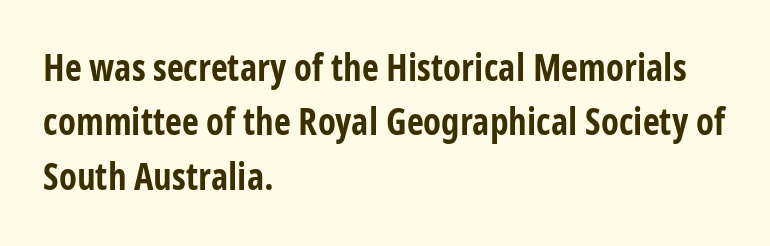
Q: Is the text bold? A: Yes.
Q: Is the text italic (slanted)? A: No, it is upright.
Q: Is the typeface a serif or a sans-serif typeface? A: Sans-serif.
Q: Is the text underlined? A: No.
Q: How is the paragraph aligned? A: Left-aligned.
Q: Is the spacing between letters normal or unusually wide? A: Normal.
Q: Is the spacing between lines tight, normal or loose? A: Normal.
Q: Width (condensed, normal, or wide)? A: Condensed.
Q: Stroke contrast? A: Low.
Q: x-height? A: Medium.
Q: Monospaced? A: No.
